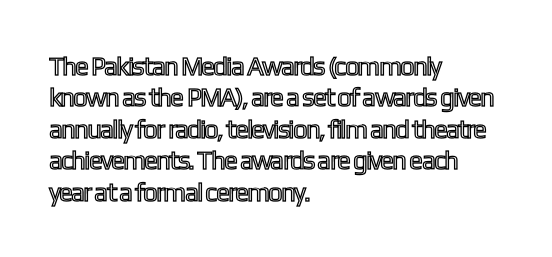
Q: Is the text italic (slanted)? A: No, it is upright.
Q: Is the text underlined? A: No.
Q: How is the paragraph aligned? A: Left-aligned.
Q: Is the spacing between letters normal or unusually wide? A: Normal.
